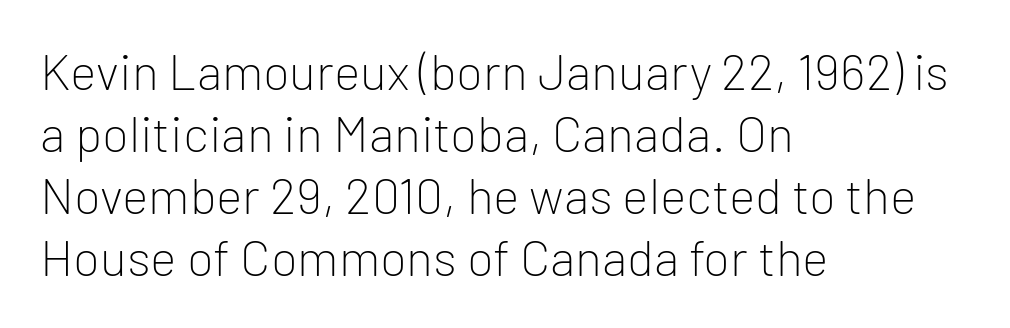
{"serif": "no", "italic": "no", "bold": "no", "weight": "light", "width": "normal", "stroke_contrast": "low", "x_height": "medium", "monospaced": "no", "underline": "no", "align": "left", "line_spacing_ratio": 1.24, "letter_spacing": "normal", "letter_spacing_em": 0.0, "glyph_px": 50}
